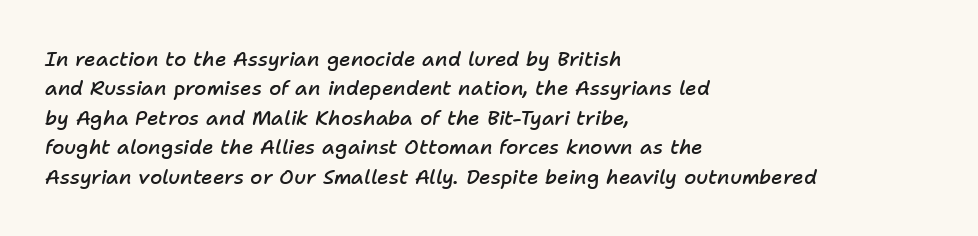
Q: Is the text bold? A: Semi-bold.
Q: Is the text italic (slanted)? A: Yes, it leans right by about 11 degrees.
Q: Is the text underlined? A: No.
Q: How is the paragraph aligned? A: Left-aligned.
Q: Is the spacing between letters normal or unusually wide? A: Normal.
Q: Is the spacing between lines tight, normal or loose? A: Normal.
